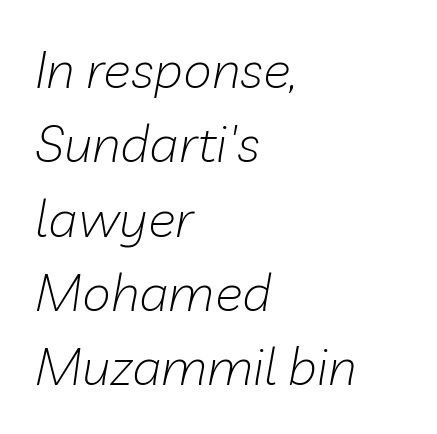
The passage is arranged the way most books set body copy — flush left. Proportional: the letters do not fall into vertical columns. The glyphs are unaccompanied by any horizontal stroke below them. The rows are spaced the way most documents space them. Italic: yes, the glyphs are oblique. Words appear dense and cohesive because spacing is normal.
